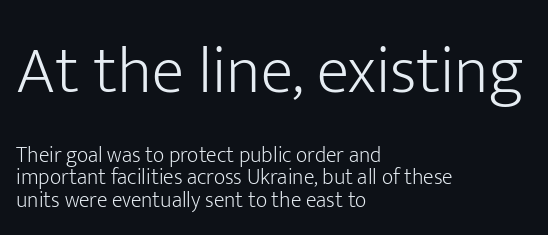
Q: Is the text bold? A: No.
Q: Is the text italic (slanted)? A: No, it is upright.
Q: Is the typeface a serif or a sans-serif typeface? A: Sans-serif.
Q: Is the text underlined? A: No.
Q: How is the paragraph aligned? A: Left-aligned.
Q: Is the spacing between letters normal or unusually wide? A: Normal.
Q: Is the spacing between lines tight, normal or loose? A: Tight.
Q: Which block of text is set in a larger size, the first (top) or the second (bottom)? A: The first (top) one.
Q: Width (condensed, normal, or wide)? A: Normal.
Q: Stroke contrast? A: Low.
Q: x-height? A: Medium.
Q: Monospaced? A: No.
